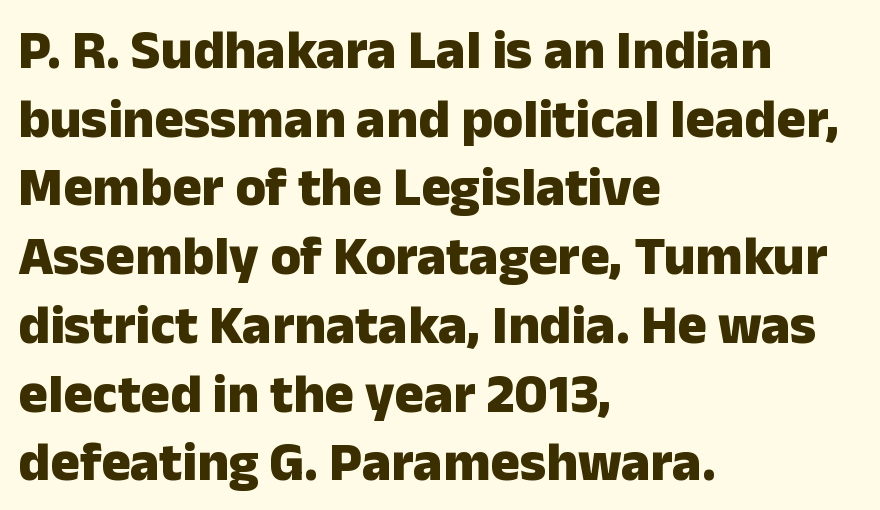
{"serif": "no", "italic": "no", "bold": "yes", "weight": "heavy", "width": "normal", "stroke_contrast": "low", "x_height": "medium", "monospaced": "no", "underline": "no", "align": "left", "line_spacing": "normal", "line_spacing_ratio": 1.25, "letter_spacing": "normal", "letter_spacing_em": 0.0, "glyph_px": 55}
